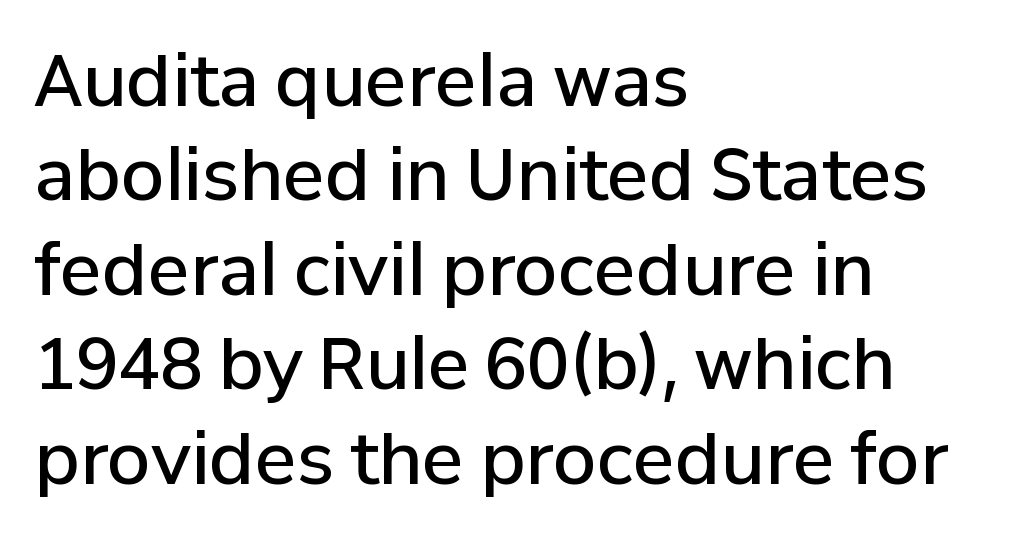
{"serif": "no", "italic": "no", "bold": "semi", "weight": "semibold", "width": "normal", "stroke_contrast": "low", "x_height": "medium", "monospaced": "no", "underline": "no", "align": "left", "line_spacing": "normal", "line_spacing_ratio": 1.35, "letter_spacing": "normal", "letter_spacing_em": 0.0, "glyph_px": 70}
